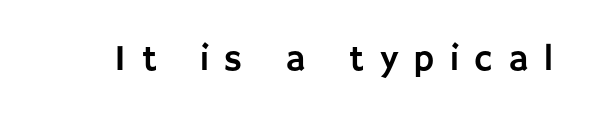
{"serif": "no", "italic": "no", "width": "normal", "stroke_contrast": "low", "x_height": "large", "monospaced": "no", "underline": "no", "letter_spacing": "wide", "letter_spacing_em": 0.43, "glyph_px": 36}
